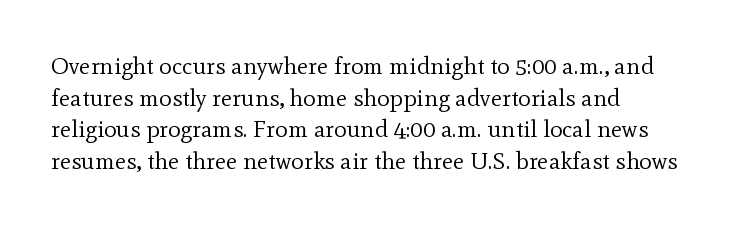
{"italic": "no", "bold": "no", "underline": "no", "align": "left", "line_spacing": "normal", "line_spacing_ratio": 1.32, "letter_spacing": "normal", "letter_spacing_em": 0.0, "glyph_px": 24}
